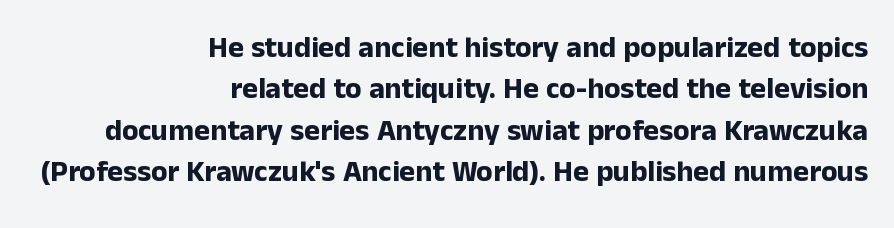
{"serif": "no", "italic": "no", "bold": "yes", "weight": "bold", "width": "normal", "stroke_contrast": "low", "x_height": "medium", "monospaced": "no", "underline": "no", "align": "right", "line_spacing": "normal", "line_spacing_ratio": 1.38, "letter_spacing": "normal", "letter_spacing_em": 0.0, "glyph_px": 30}
